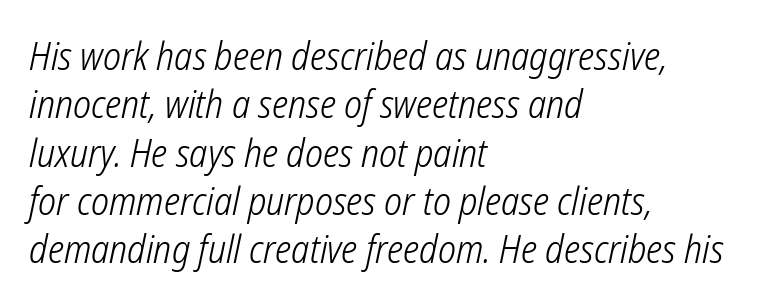
Q: Is the text bold? A: No.
Q: Is the typeface a serif or a sans-serif typeface? A: Sans-serif.
Q: Is the text underlined? A: No.
Q: How is the paragraph aligned? A: Left-aligned.
Q: Is the spacing between letters normal or unusually wide? A: Normal.
Q: Is the spacing between lines tight, normal or loose? A: Normal.
Q: Width (condensed, normal, or wide)? A: Condensed.
Q: Stroke contrast? A: Low.
Q: x-height? A: Medium.
Q: Monospaced? A: No.
